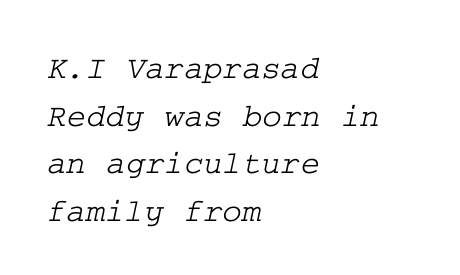
No word sits above an underline. This is serif lettering, the kind often seen in printed books. You could call the tracking neutral — neither tight nor loose. Short and long lines alike share a common starting point at left. Rows of type keep a routine distance in the vertical direction.
